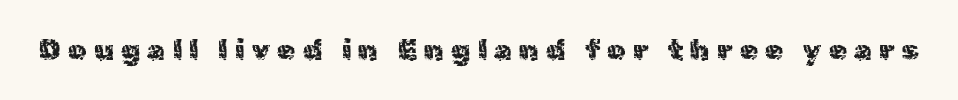
The image shows 29 px sans-serif type, upright; set unusually wide letter spacing (+0.25 em), not underlined; a medium x-height.
